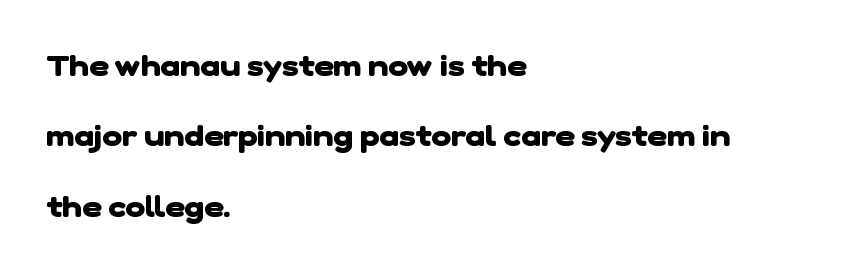
The image shows 30 px heavy sans-serif type; set left-aligned, loose line spacing (2.35x), normal letter spacing, not underlined; low stroke contrast and a medium x-height.
